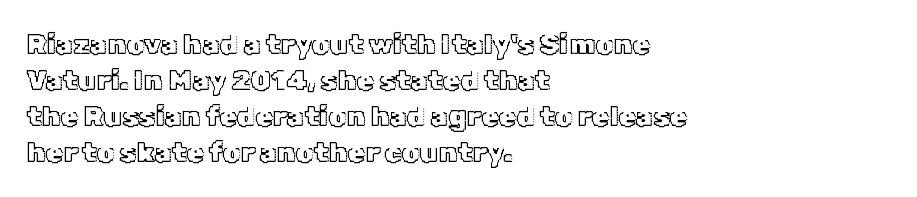
Characters remain perfectly vertical along every line. This rendering features lettering with no underline. The passage shown is typed in a proportional face where columns would drift. Normally led — the rows are evenly, conventionally spaced.
